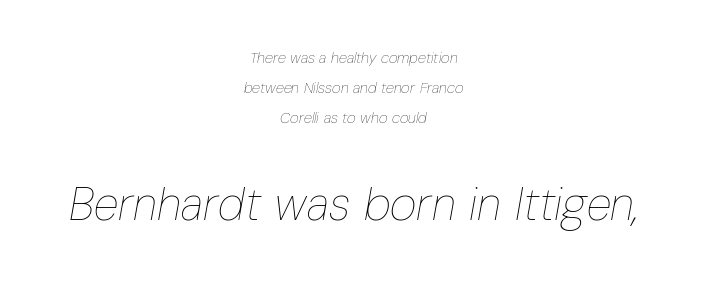
Q: Is the text bold? A: No.
Q: Is the text italic (slanted)? A: Yes, it leans right by about 10 degrees.
Q: Is the text underlined? A: No.
Q: How is the paragraph aligned? A: Centered.
Q: Is the spacing between letters normal or unusually wide? A: Normal.
Q: Is the spacing between lines tight, normal or loose? A: Loose.
Q: Which block of text is set in a larger size, the first (top) or the second (bottom)? A: The second (bottom) one.
Q: Width (condensed, normal, or wide)? A: Condensed.
Q: Stroke contrast? A: Low.
Q: x-height? A: Medium.
Q: Monospaced? A: No.
